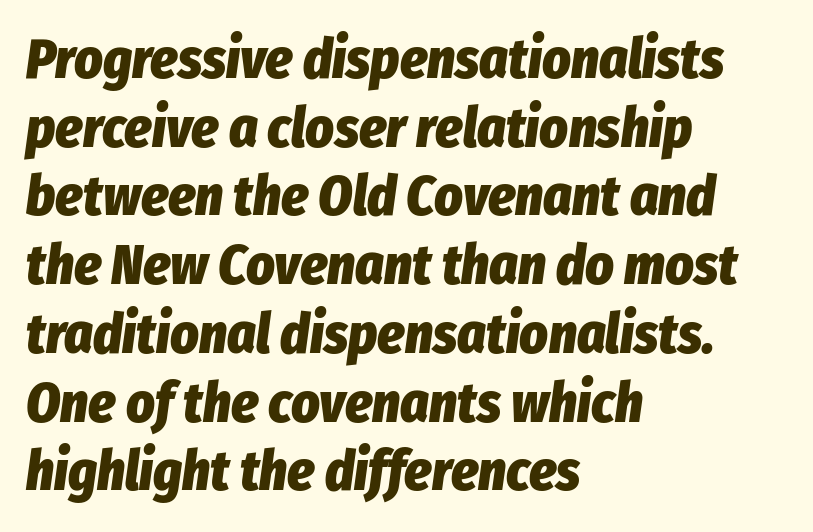
{"italic": "yes", "lean": "right", "slant_degrees": 8, "bold": "yes", "weight": "heavy", "width": "condensed", "stroke_contrast": "low", "x_height": "medium", "monospaced": "no", "underline": "no", "align": "left", "line_spacing": "normal", "line_spacing_ratio": 1.25, "letter_spacing": "normal", "letter_spacing_em": 0.0, "glyph_px": 55}
